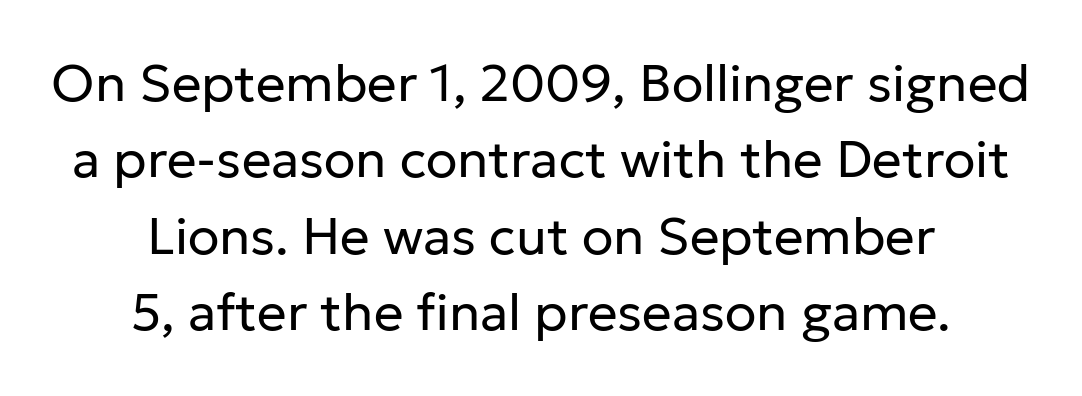
The passage shown stacks its lines at a standard gap. This is the regular roman posture of the typeface. The designer went with a sans here, leaving each stem footless. Every row of glyphs is offset so its center matches the block's center. Look at the tracking — it's just the regular setting, nothing added.
